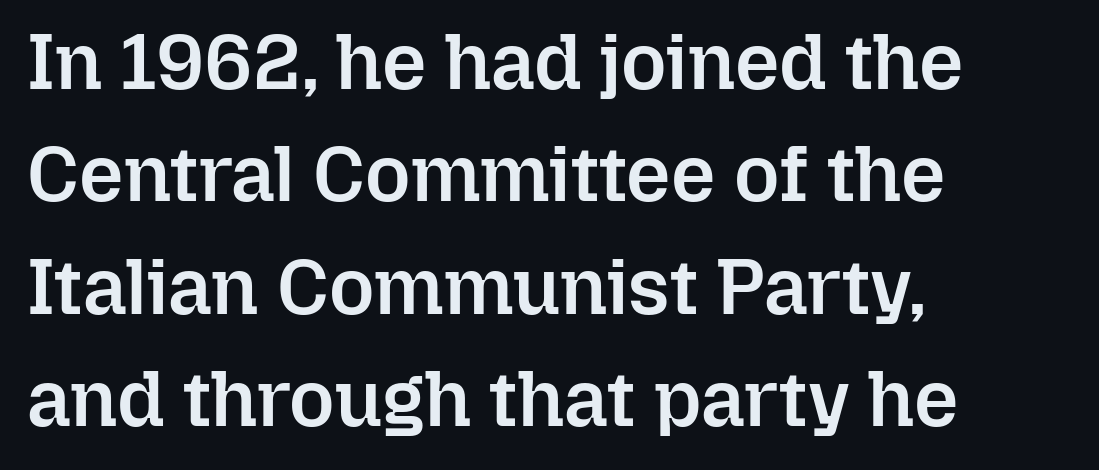
The image shows 78 px semibold type, upright; set left-aligned, normal line spacing (1.44x), normal letter spacing, not underlined; low stroke contrast and a medium x-height.
